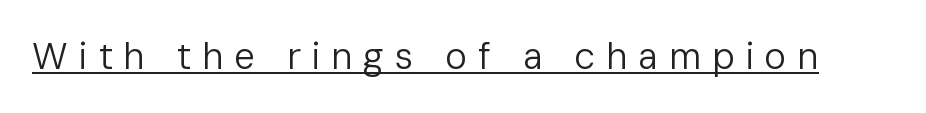
What kind of face is this? One without serifs — a sans. The face looks like a standard text weight, possibly lighter. Note the varied advance widths — an 'i' is clearly narrower than an 'm'. The type is letterspaced generously, with wide tracking. Do the letters lean? They stand straight. The passage shown is underscored from start to finish.
